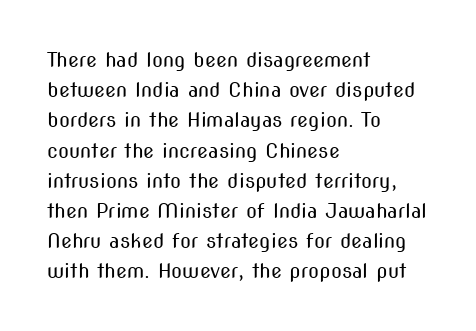
{"italic": "no", "bold": "no", "underline": "no", "align": "left", "line_spacing": "normal", "line_spacing_ratio": 1.51, "letter_spacing": "normal", "letter_spacing_em": 0.0, "glyph_px": 20}
